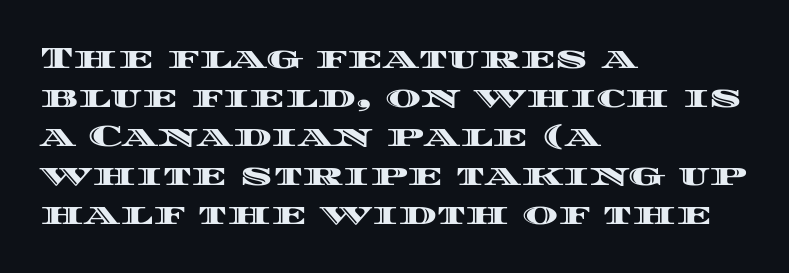
Q: Is the text italic (slanted)? A: No, it is upright.
Q: Is the text underlined? A: No.
Q: How is the paragraph aligned? A: Left-aligned.
Q: Is the spacing between letters normal or unusually wide? A: Normal.
Q: Is the spacing between lines tight, normal or loose? A: Normal.
Q: Width (condensed, normal, or wide)? A: Wide.
Q: x-height? A: Large.
Q: Monospaced? A: No.
